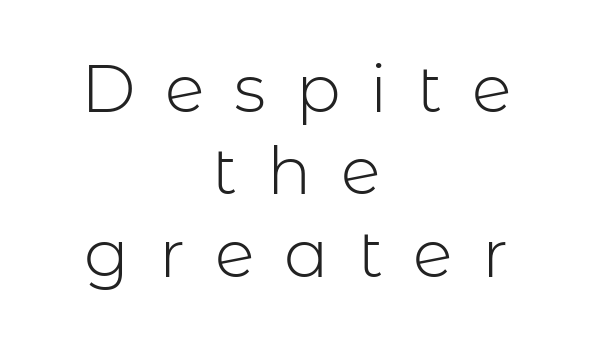
The rendering inserts visible extra space after every character. The block of text has a typical density, with ordinary space between rows. The face used here is proportionally spaced, like ordinary book or web type. The specimen omits any rule beneath the text block's lines. The weight would be labelled regular, book, light, or lighter still. Does the type have serifs? No, each stem ends abruptly.
